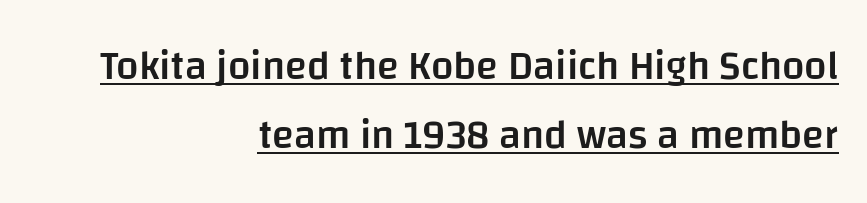
{"serif": "no", "italic": "no", "bold": "semi", "weight": "semibold", "width": "normal", "stroke_contrast": "low", "x_height": "large", "monospaced": "no", "underline": "yes", "align": "right", "line_spacing_ratio": 1.73, "letter_spacing": "normal", "letter_spacing_em": 0.0, "glyph_px": 40}
